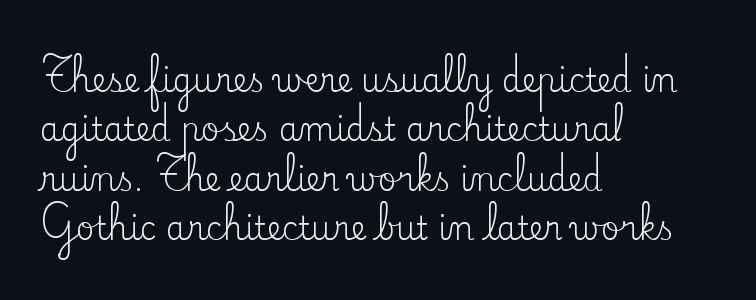
{"italic": "no", "bold": "no", "weight": "regular", "width": "normal", "stroke_contrast": "low", "x_height": "small", "monospaced": "no", "underline": "no", "align": "left", "line_spacing": "normal", "line_spacing_ratio": 1.54, "letter_spacing": "normal", "letter_spacing_em": 0.0, "glyph_px": 32}
